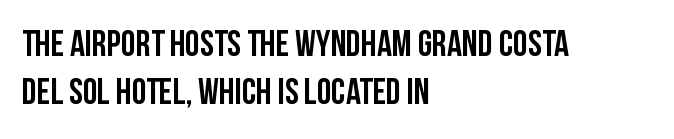
Q: Is the text italic (slanted)? A: No, it is upright.
Q: Is the typeface a serif or a sans-serif typeface? A: Sans-serif.
Q: Is the text underlined? A: No.
Q: How is the paragraph aligned? A: Left-aligned.
Q: Is the spacing between letters normal or unusually wide? A: Normal.
Q: Is the spacing between lines tight, normal or loose? A: Normal.
Q: Width (condensed, normal, or wide)? A: Condensed.
Q: Stroke contrast? A: Low.
Q: x-height? A: Large.
Q: Monospaced? A: No.
